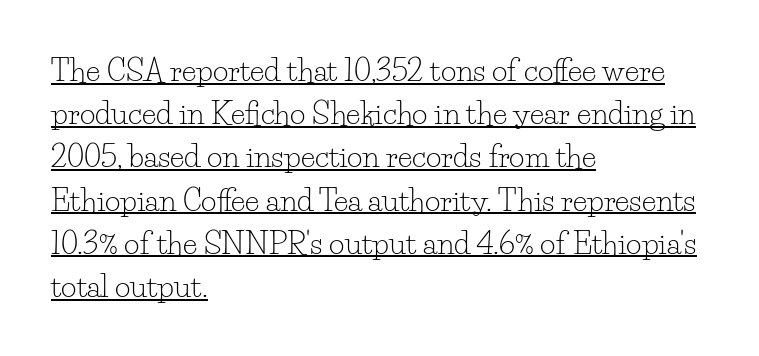
The image shows 30 px light serif type, upright; set left-aligned, normal line spacing (1.44x), normal letter spacing, underlined; low stroke contrast and a small x-height.
